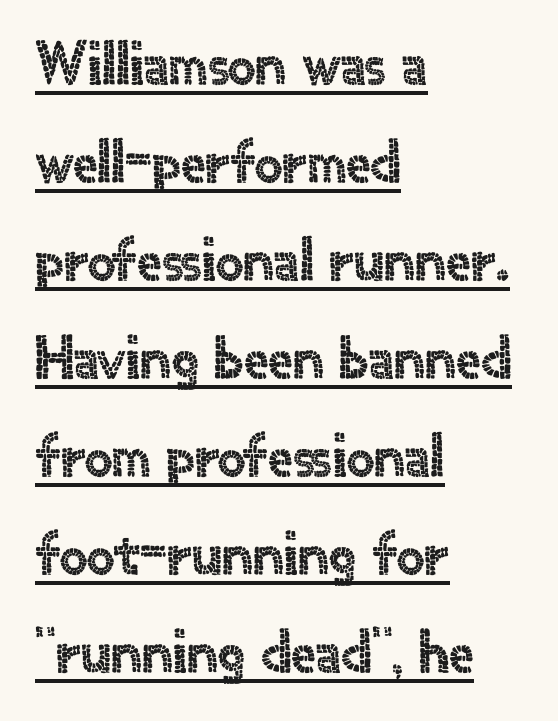
The type sits square on the baseline with zero lean. This block has exactly the height ordinary leading produces. These lines are set flush left with a ragged right edge. The rendering shows plain stroke endings on the letterforms — a sans-serif design. Spacing between characters is what you'd get straight out of the box.
